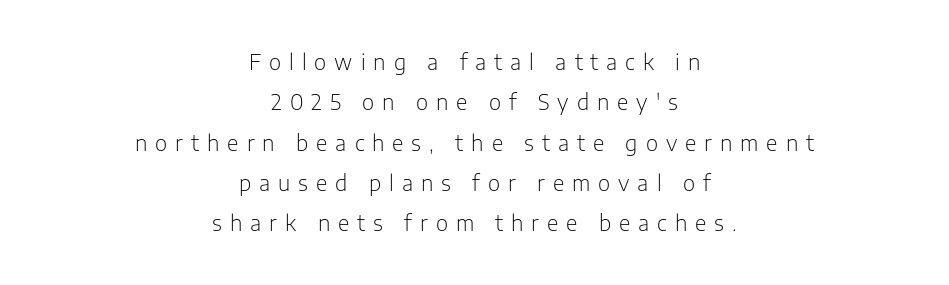
How would I describe the line gaps? Wide and relaxed. Weight: not bold — regular or lighter. Nope, not italic — everything's standing straight. The paragraph shown floats in the horizontal middle.
